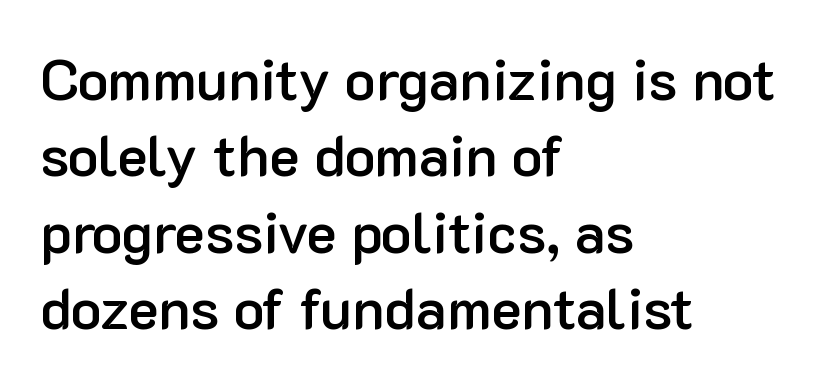
{"serif": "no", "italic": "no", "bold": "semi", "weight": "semibold", "width": "normal", "stroke_contrast": "low", "x_height": "medium", "monospaced": "no", "underline": "no", "align": "left", "line_spacing": "normal", "line_spacing_ratio": 1.34, "letter_spacing": "normal", "letter_spacing_em": 0.0, "glyph_px": 57}
